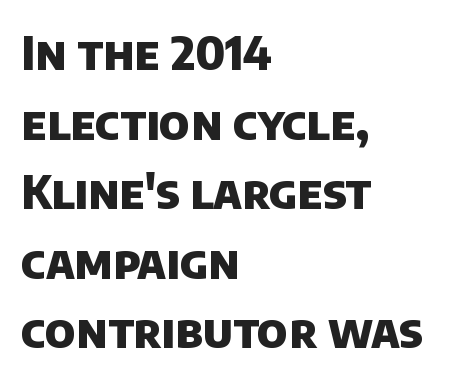
{"serif": "no", "bold": "yes", "weight": "heavy", "width": "normal", "stroke_contrast": "low", "x_height": "large", "monospaced": "no", "underline": "no", "align": "left", "line_spacing": "normal", "line_spacing_ratio": 1.48, "letter_spacing": "normal", "letter_spacing_em": 0.0, "glyph_px": 47}
